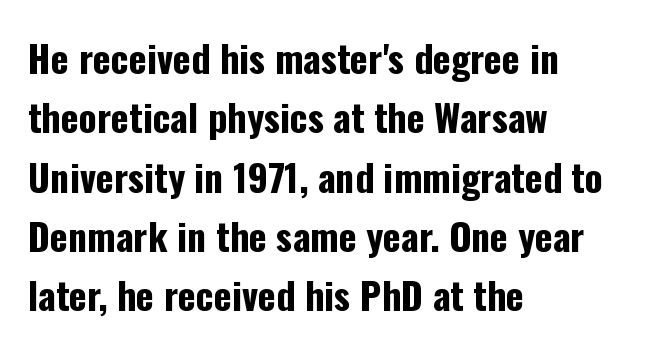
Q: Is the text bold? A: Yes.
Q: Is the text italic (slanted)? A: No, it is upright.
Q: Is the typeface a serif or a sans-serif typeface? A: Sans-serif.
Q: Is the text underlined? A: No.
Q: How is the paragraph aligned? A: Left-aligned.
Q: Is the spacing between letters normal or unusually wide? A: Normal.
Q: Is the spacing between lines tight, normal or loose? A: Normal.
Q: Width (condensed, normal, or wide)? A: Condensed.
Q: Stroke contrast? A: Low.
Q: x-height? A: Medium.
Q: Monospaced? A: No.
